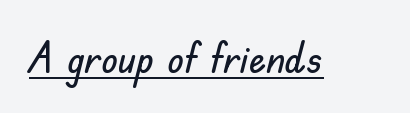
Q: Is the text italic (slanted)? A: Yes.
Q: Is the typeface a serif or a sans-serif typeface? A: Sans-serif.
Q: Is the text underlined? A: Yes.
Q: Is the spacing between letters normal or unusually wide? A: Normal.
Q: Width (condensed, normal, or wide)? A: Normal.
Q: Stroke contrast? A: Low.
Q: x-height? A: Small.
Q: Monospaced? A: No.
